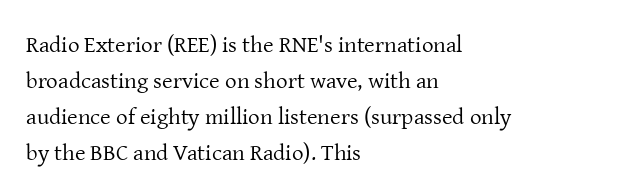
Q: Is the text bold? A: No.
Q: Is the text italic (slanted)? A: No, it is upright.
Q: Is the text underlined? A: No.
Q: How is the paragraph aligned? A: Left-aligned.
Q: Is the spacing between letters normal or unusually wide? A: Normal.
Q: Is the spacing between lines tight, normal or loose? A: Normal.
